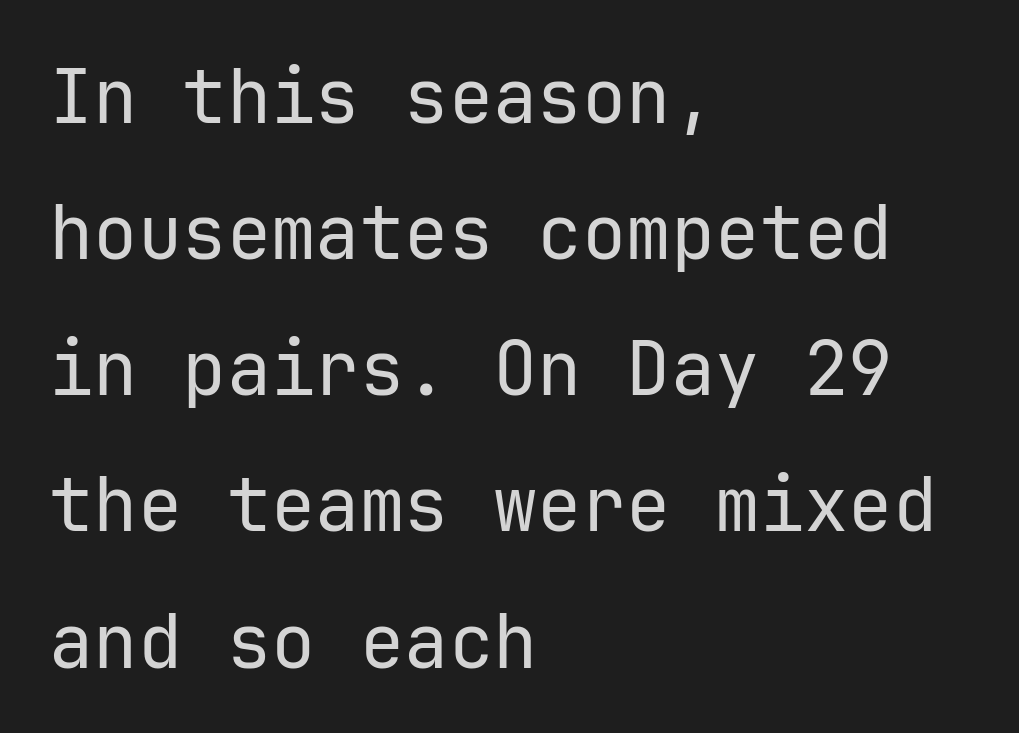
The letters carry no serifs — their stems end cleanly without finishing strokes. You could call the tracking neutral — neither tight nor loose. Has an underline been added? It has not. Think of a typewriter: that constant character pitch is what you see here. The lines in this sample share a left origin and differ only in where they stop.
